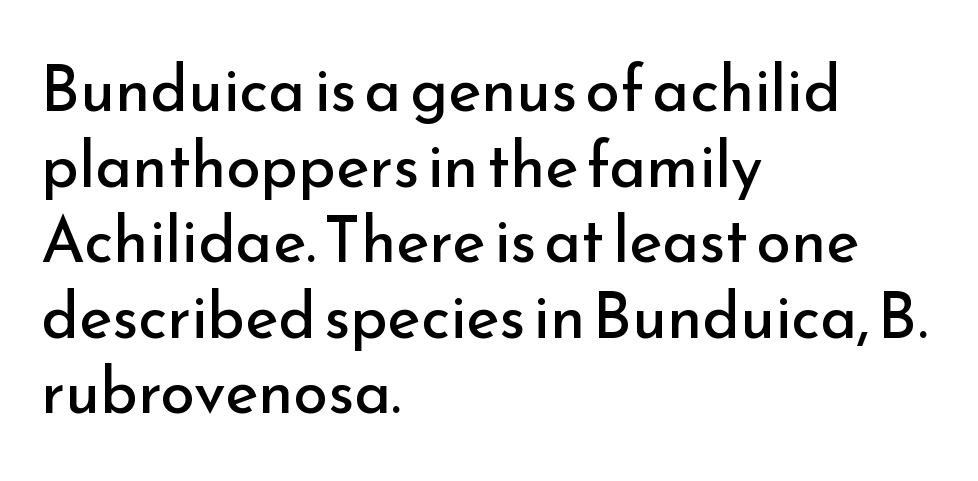
{"serif": "no", "italic": "no", "bold": "no", "weight": "regular", "width": "normal", "stroke_contrast": "low", "x_height": "small", "monospaced": "no", "underline": "no", "align": "left", "line_spacing_ratio": 1.2, "letter_spacing": "normal", "letter_spacing_em": 0.0, "glyph_px": 63}
